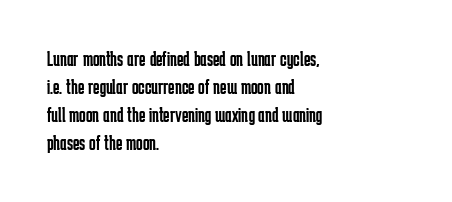
{"italic": "no", "bold": "no", "underline": "no", "align": "left", "line_spacing": "normal", "line_spacing_ratio": 1.28, "letter_spacing": "normal", "letter_spacing_em": 0.0, "glyph_px": 22}
